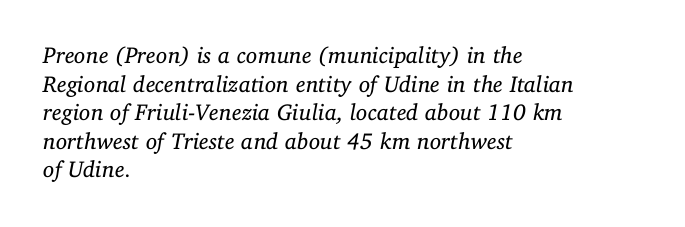
{"italic": "yes", "lean": "right", "slant_degrees": 11, "bold": "no", "underline": "no", "align": "left", "line_spacing_ratio": 1.24, "letter_spacing": "normal", "letter_spacing_em": 0.0, "glyph_px": 23}
